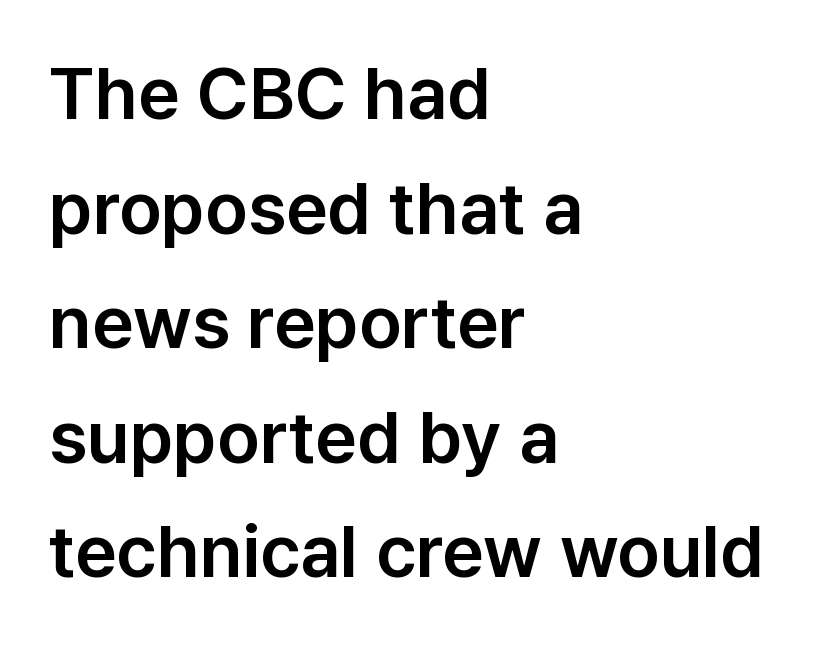
{"serif": "no", "italic": "no", "width": "normal", "stroke_contrast": "low", "x_height": "medium", "monospaced": "no", "underline": "no", "align": "left", "line_spacing": "normal", "line_spacing_ratio": 1.57, "letter_spacing": "normal", "letter_spacing_em": 0.0, "glyph_px": 73}
